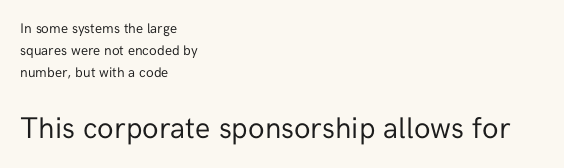
{"serif": "no", "italic": "no", "bold": "no", "weight": "regular", "width": "normal", "stroke_contrast": "low", "x_height": "medium", "monospaced": "no", "underline": "no", "align": "left", "line_spacing": "normal", "line_spacing_ratio": 1.58, "letter_spacing": "normal", "letter_spacing_em": 0.0, "larger_block": "second", "size_ratio": 2.14, "glyph_px": 30}
